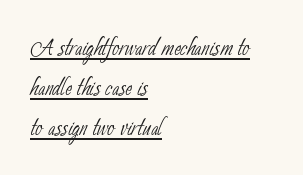
The image shows 31 px thin, condensed sans-serif type; set left-aligned, normal line spacing (1.29x), normal letter spacing, underlined; low stroke contrast and a small x-height.
